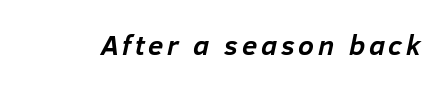
Q: Is the text bold? A: Yes.
Q: Is the text italic (slanted)? A: Yes, it leans right by about 12 degrees.
Q: Is the text underlined? A: No.
Q: Width (condensed, normal, or wide)? A: Normal.
Q: Stroke contrast? A: Low.
Q: x-height? A: Medium.
Q: Monospaced? A: No.
